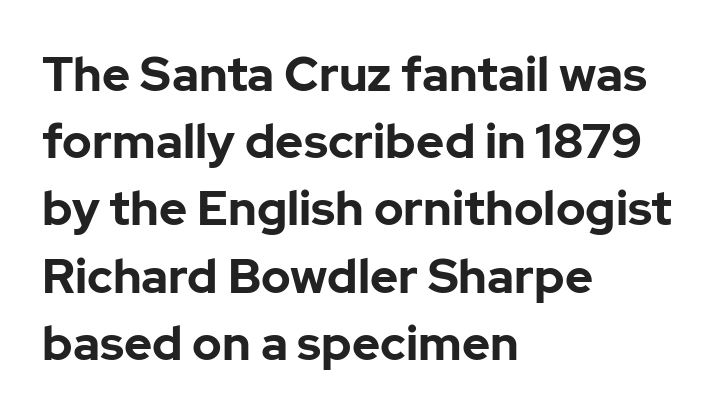
Do the characters align in a grid? No, the font is proportional. Spacing between characters is what you'd get straight out of the box. Strong, thick strokes mark this as bold type. Vertically, the passage feels balanced, rows spaced as you'd expect. Check where the strokes stop: nothing finishes them off — pure sans.
